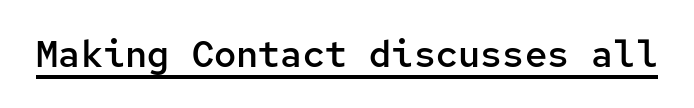
{"serif": "no", "italic": "no", "bold": "semi", "weight": "semibold", "width": "normal", "stroke_contrast": "low", "x_height": "medium", "monospaced": "yes", "underline": "yes", "letter_spacing": "normal", "letter_spacing_em": 0.0, "glyph_px": 37}
